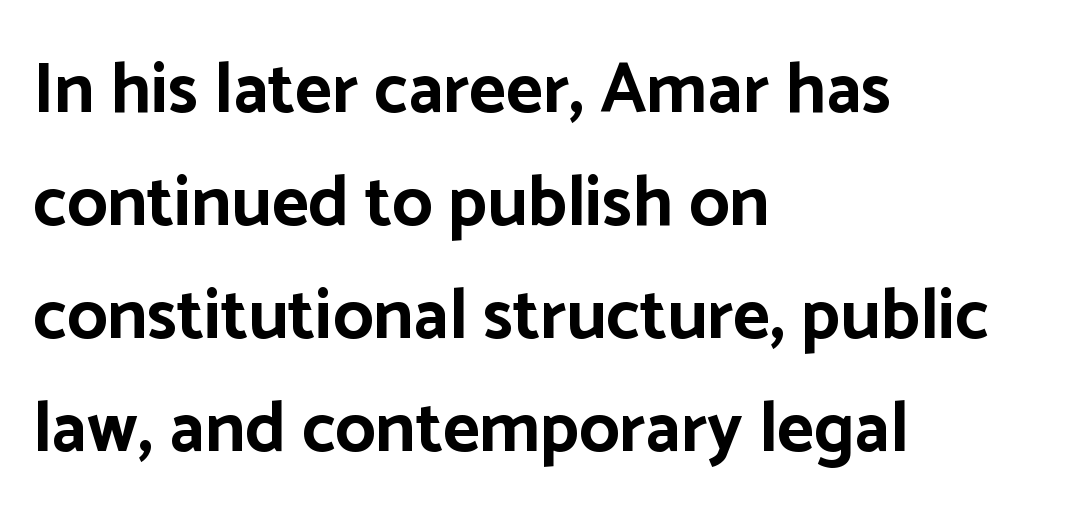
{"serif": "no", "italic": "no", "bold": "yes", "weight": "bold", "width": "normal", "stroke_contrast": "low", "x_height": "medium", "monospaced": "no", "underline": "no", "align": "left", "line_spacing": "normal", "line_spacing_ratio": 1.59, "letter_spacing": "normal", "letter_spacing_em": 0.0, "glyph_px": 71}
